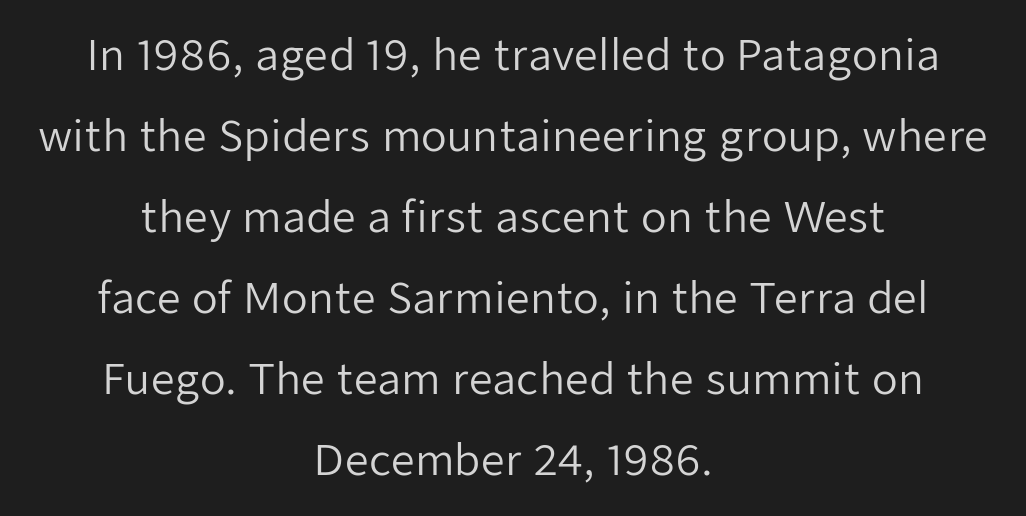
{"serif": "no", "italic": "no", "bold": "no", "weight": "regular", "width": "normal", "stroke_contrast": "low", "x_height": "medium", "monospaced": "no", "underline": "no", "align": "center", "line_spacing": "loose", "line_spacing_ratio": 1.93, "letter_spacing": "normal", "letter_spacing_em": 0.0, "glyph_px": 42}
